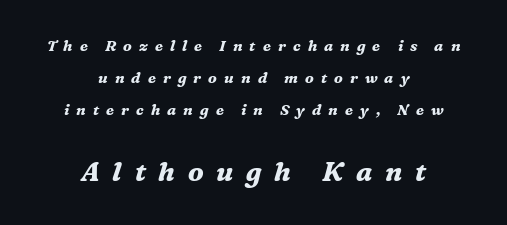
The later block is typeset at a bigger size than the earlier block. Observe the wide spacing: letters keep a clear distance from each other. A great deal of white space separates one row of letters from the next. Underlining? Definitely not there. These lines are centered, leaving both edges ragged. The passage shown leans; its letterforms are oblique.
